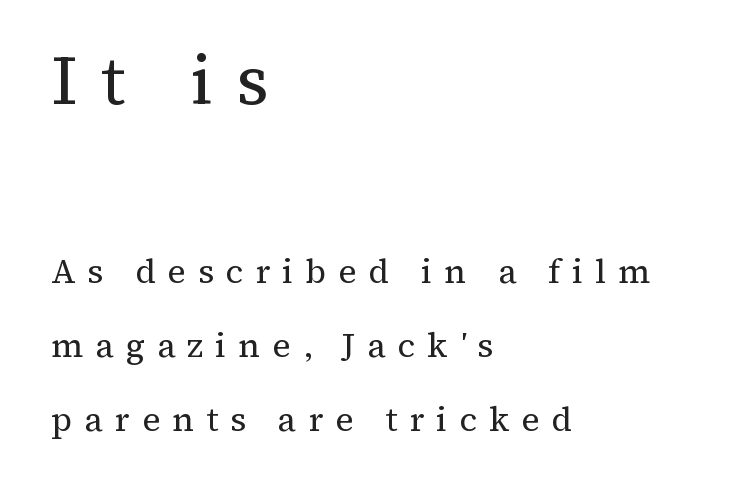
A roman cut, with each character standing at attention. No word sits above an underline. Leftover space on each line is placed entirely after the last word. Size contrast runs from large at the top to small at the bottom.
